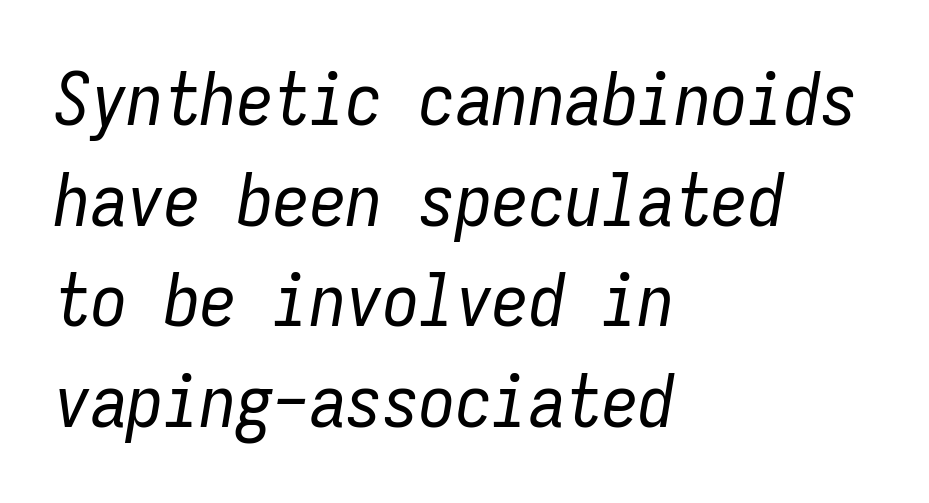
Q: Is the text bold? A: No.
Q: Is the text italic (slanted)? A: Yes, it leans right by about 9 degrees.
Q: Is the text underlined? A: No.
Q: How is the paragraph aligned? A: Left-aligned.
Q: Is the spacing between letters normal or unusually wide? A: Normal.
Q: Is the spacing between lines tight, normal or loose? A: Normal.
Q: Width (condensed, normal, or wide)? A: Condensed.
Q: Stroke contrast? A: Low.
Q: x-height? A: Medium.
Q: Monospaced? A: Yes.
